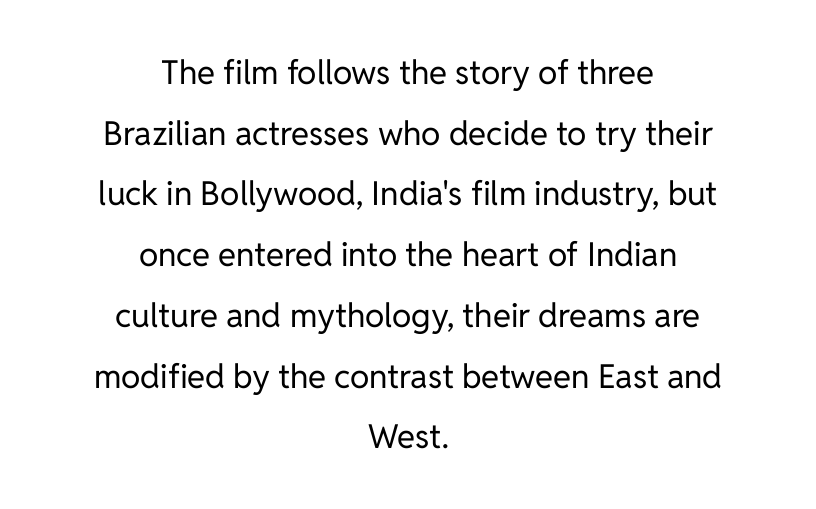
{"serif": "no", "italic": "no", "bold": "no", "weight": "regular", "width": "normal", "stroke_contrast": "low", "x_height": "medium", "monospaced": "no", "underline": "no", "align": "center", "line_spacing_ratio": 1.84, "letter_spacing": "normal", "letter_spacing_em": 0.0, "glyph_px": 33}
